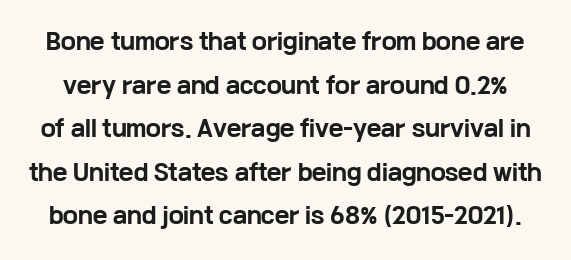
The image shows 22 px bold type, upright; set loose line spacing (1.98x), normal letter spacing, not underlined.
